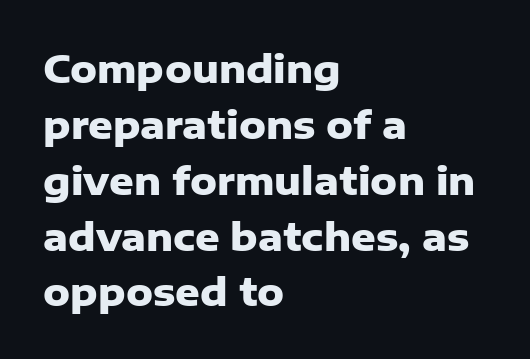
The image shows 38 px heavy sans-serif type, upright; set left-aligned, normal line spacing (1.47x), normal letter spacing, not underlined; low stroke contrast and a medium x-height.
